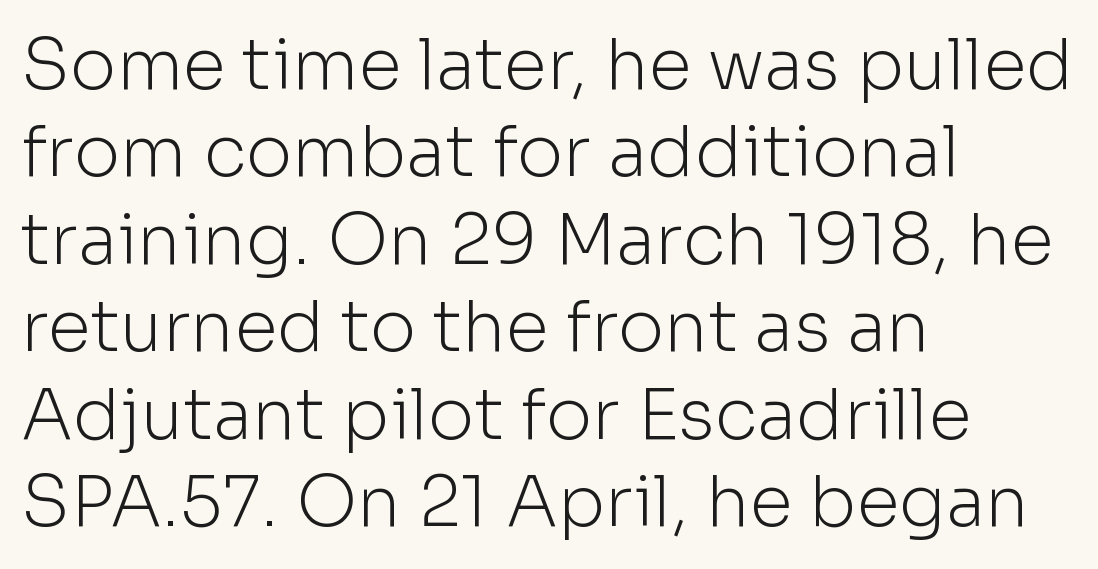
{"serif": "no", "italic": "no", "bold": "no", "weight": "light", "width": "normal", "stroke_contrast": "low", "x_height": "medium", "monospaced": "no", "underline": "no", "align": "left", "line_spacing": "normal", "line_spacing_ratio": 1.25, "letter_spacing": "normal", "letter_spacing_em": 0.0, "glyph_px": 70}
